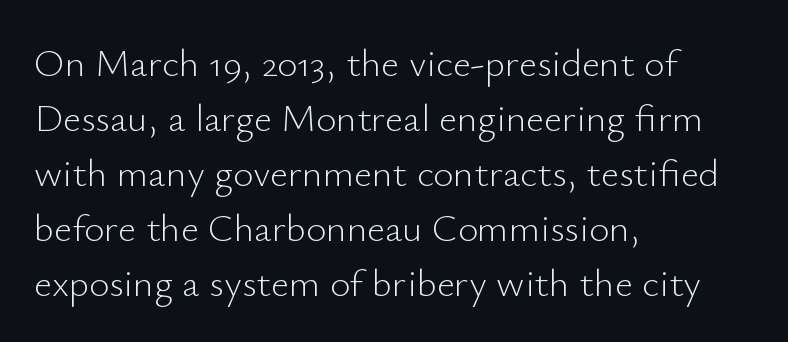
{"serif": "no", "italic": "no", "bold": "no", "weight": "light", "width": "normal", "stroke_contrast": "low", "x_height": "small", "monospaced": "no", "underline": "no", "align": "left", "line_spacing": "normal", "line_spacing_ratio": 1.41, "letter_spacing": "normal", "letter_spacing_em": 0.0, "glyph_px": 39}
